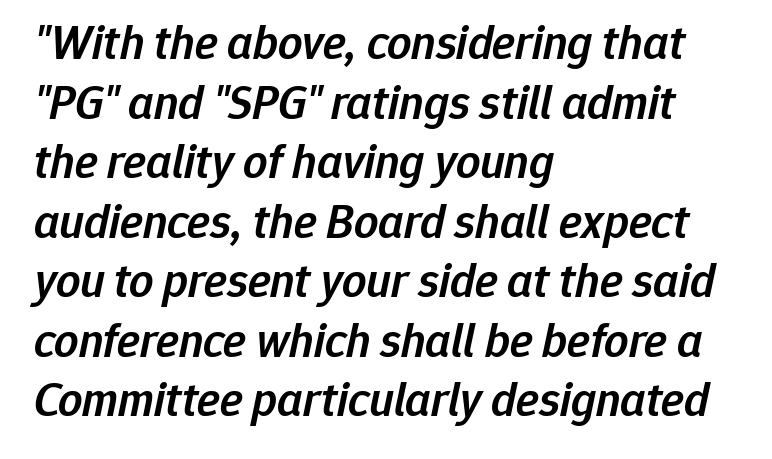
Every row of glyphs begins at an identical x-position on the left. Varying glyph widths throughout — classic text-font behaviour. The passage shown leans; its letterforms are oblique. The glyphs are unaccompanied by any horizontal stroke below them. Look at the stroke-to-counter ratio: somewhat heavy, a semibold. Look at the tracking — it's just the regular setting, nothing added.
